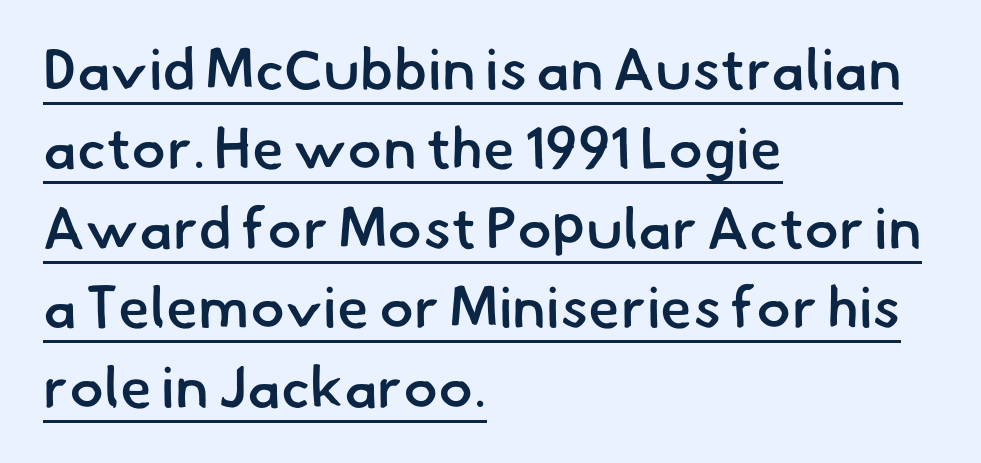
The image shows 58 px semibold sans-serif type; set left-aligned, normal line spacing (1.37x), normal letter spacing, underlined; low stroke contrast and a small x-height.
